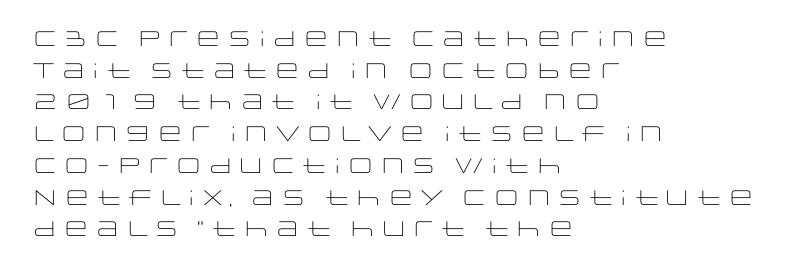
Style check: upright. Leftover space on each line is placed entirely after the last word. The rows are spaced the way most documents space them. The font is comparable to plain body text, perhaps lighter. Honestly, there is no underline to notice here at all. Nobody touched the tracking dial on this one.
